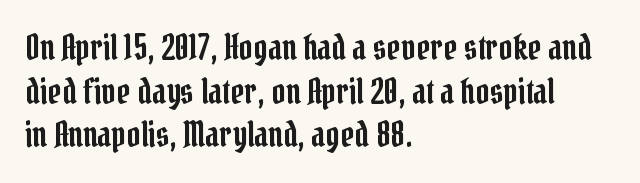
{"serif": "yes", "italic": "no", "width": "condensed", "stroke_contrast": "low", "x_height": "medium", "monospaced": "no", "underline": "no", "align": "left", "line_spacing": "normal", "line_spacing_ratio": 1.28, "letter_spacing": "normal", "letter_spacing_em": 0.0, "glyph_px": 34}
